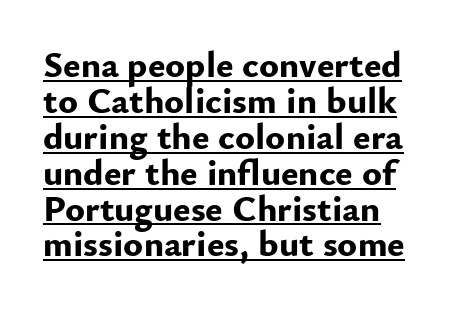
Q: Is the text bold? A: Yes.
Q: Is the text italic (slanted)? A: No, it is upright.
Q: Is the typeface a serif or a sans-serif typeface? A: Sans-serif.
Q: Is the text underlined? A: Yes.
Q: How is the paragraph aligned? A: Left-aligned.
Q: Is the spacing between letters normal or unusually wide? A: Normal.
Q: Is the spacing between lines tight, normal or loose? A: Tight.
Q: Width (condensed, normal, or wide)? A: Normal.
Q: Stroke contrast? A: Low.
Q: x-height? A: Small.
Q: Monospaced? A: No.
